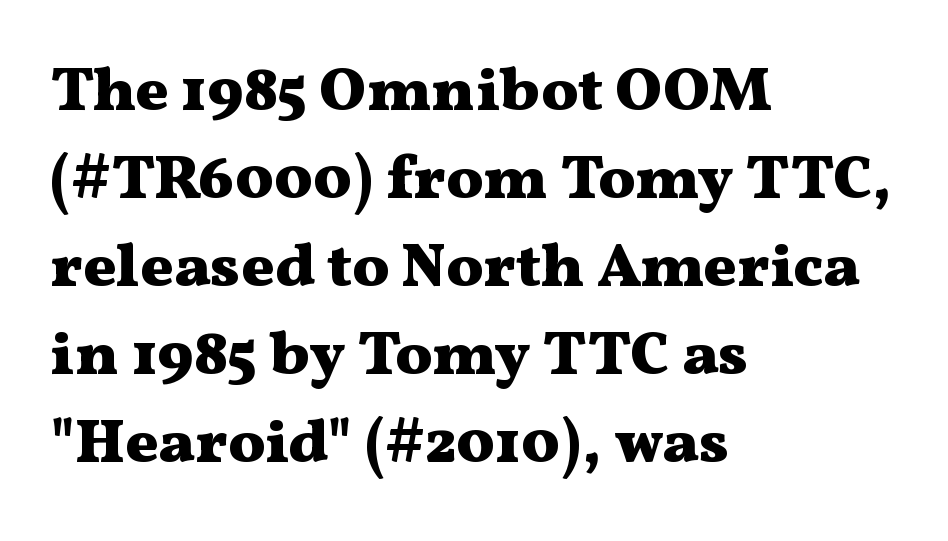
The image shows 62 px heavy, wide serif type, upright; set left-aligned, normal line spacing (1.42x), normal letter spacing, not underlined; medium stroke contrast and a medium x-height.
